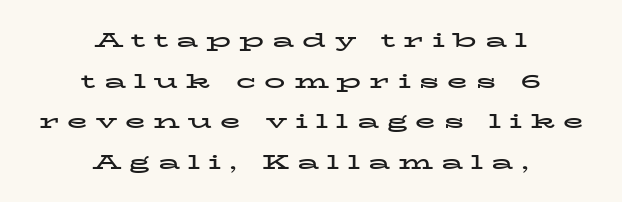
{"italic": "no", "bold": "yes", "underline": "no", "align": "center", "line_spacing": "loose", "line_spacing_ratio": 1.94, "letter_spacing": "wide", "letter_spacing_em": 0.38, "glyph_px": 21}
